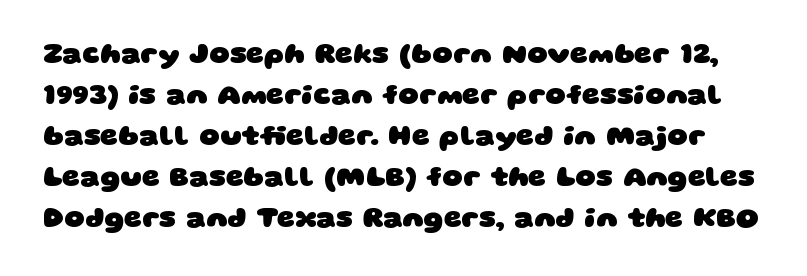
{"serif": "no", "bold": "yes", "weight": "heavy", "width": "wide", "stroke_contrast": "low", "x_height": "large", "monospaced": "no", "underline": "no", "line_spacing": "normal", "line_spacing_ratio": 1.46, "letter_spacing": "normal", "letter_spacing_em": 0.0, "glyph_px": 28}
